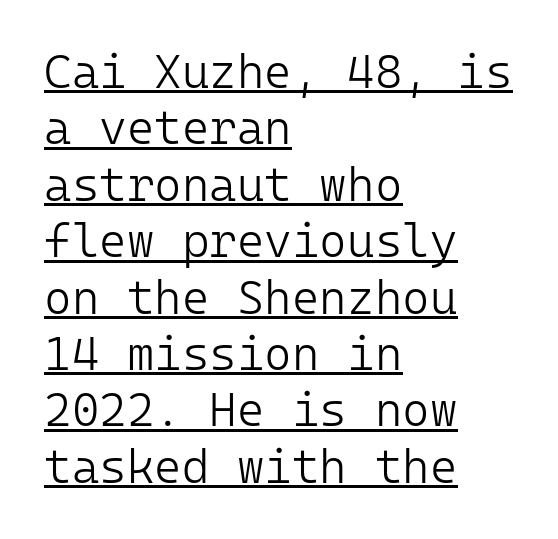
{"serif": "no", "italic": "no", "bold": "no", "weight": "light", "width": "normal", "stroke_contrast": "low", "x_height": "medium", "monospaced": "yes", "underline": "yes", "align": "left", "line_spacing_ratio": 1.2, "letter_spacing": "normal", "letter_spacing_em": 0.0, "glyph_px": 47}
